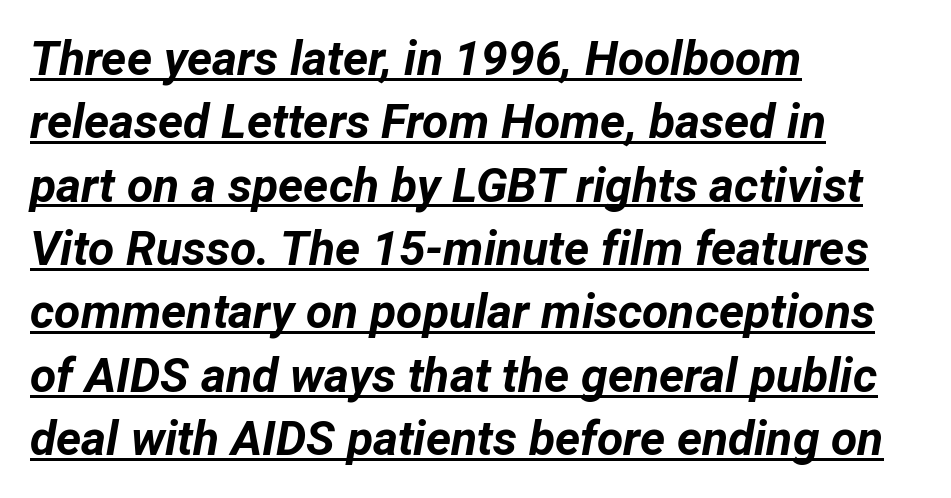
The image shows 48 px bold type, italic (leaning right); set left-aligned, normal line spacing (1.32x), normal letter spacing, underlined; low stroke contrast and a medium x-height.
